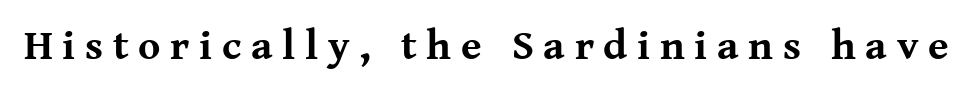
Each letter keeps its own natural width here, so spacing adapts to shape. The space directly below the letters is spotless. Words appear elongated and porous because spacing is wide. The face used here is seriffed, in the tradition of book romans.
